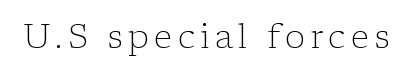
Examine the stroke ends and you'll spot serifs. The font sits on the lighter half of the weight spectrum, regular included. Has an underline been added? It has not. Vertical strokes here are truly vertical. Do the characters align in a grid? No, the font is proportional.
